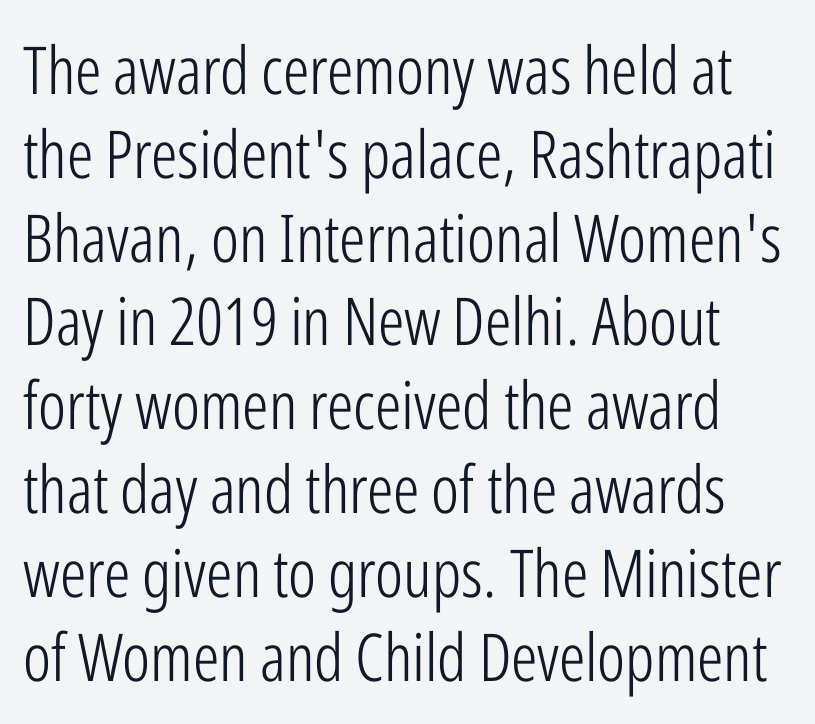
The image shows 66 px light, condensed sans-serif type, upright; set normal line spacing (1.27x), normal letter spacing, not underlined; low stroke contrast and a medium x-height.
